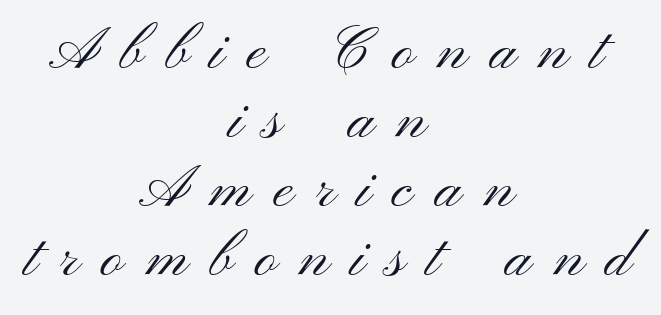
Rows of type sit shoulder to shoulder in the vertical direction. Short and long lines alike share a common midpoint. No heavy texture on the line: the type isn't bold. The font family rendered here belongs to the sans-serif group. There is plenty of visible air inserted between adjacent glyphs.
